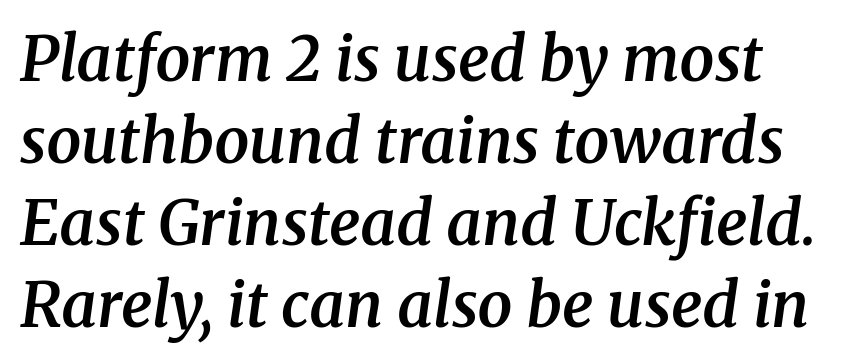
Its strokes are somewhat broadened, the hallmark of semibold type. No extra tracking has been applied to these lines. The zone under the glyphs is completely vacant. This block has exactly the height ordinary leading produces. When letters slant like this, we call the style italic.
